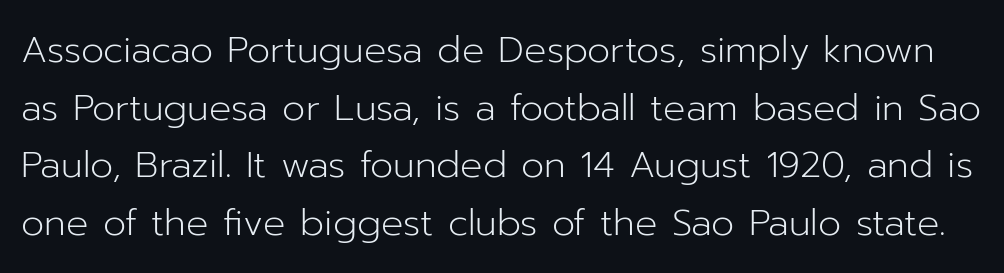
Q: Is the text bold? A: No.
Q: Is the text italic (slanted)? A: No, it is upright.
Q: Is the typeface a serif or a sans-serif typeface? A: Sans-serif.
Q: Is the text underlined? A: No.
Q: Is the spacing between letters normal or unusually wide? A: Normal.
Q: Is the spacing between lines tight, normal or loose? A: Normal.
Q: Width (condensed, normal, or wide)? A: Normal.
Q: Stroke contrast? A: Low.
Q: x-height? A: Medium.
Q: Monospaced? A: No.
